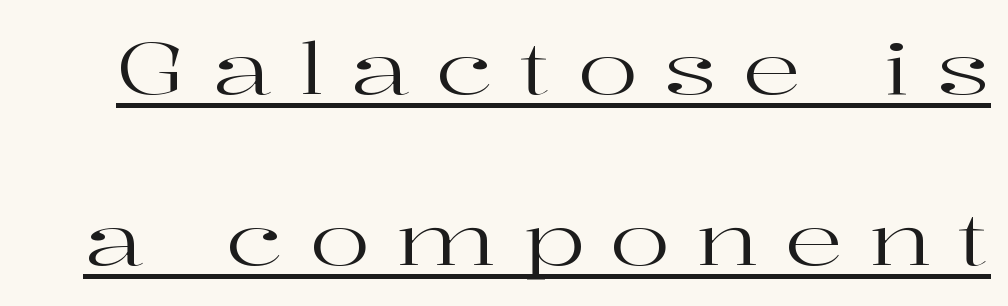
{"serif": "yes", "italic": "no", "bold": "no", "weight": "regular", "width": "wide", "stroke_contrast": "high", "x_height": "medium", "monospaced": "no", "underline": "yes", "line_spacing": "loose", "line_spacing_ratio": 2.38, "letter_spacing": "wide", "letter_spacing_em": 0.36, "glyph_px": 72}
